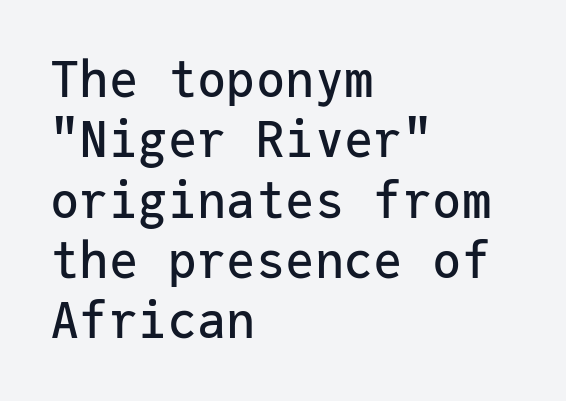
Letterform terminals end flat and unadorned throughout the passage. Every row of glyphs begins at an identical x-position on the left. This sample uses plain, unmodified letter spacing. The specimen omits any rule beneath the text block's lines. You could count columns in this text — the font is strictly monospaced.
